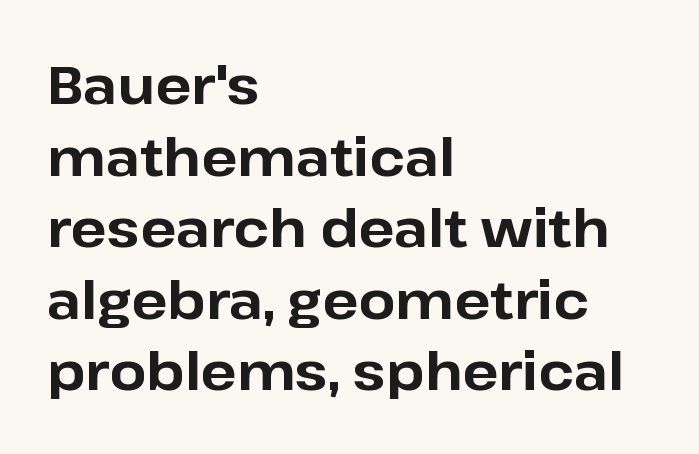
Q: Is the text bold? A: Yes.
Q: Is the text italic (slanted)? A: No, it is upright.
Q: Is the typeface a serif or a sans-serif typeface? A: Sans-serif.
Q: Is the text underlined? A: No.
Q: How is the paragraph aligned? A: Left-aligned.
Q: Is the spacing between letters normal or unusually wide? A: Normal.
Q: Is the spacing between lines tight, normal or loose? A: Normal.
Q: Width (condensed, normal, or wide)? A: Normal.
Q: Stroke contrast? A: Low.
Q: x-height? A: Medium.
Q: Monospaced? A: No.
